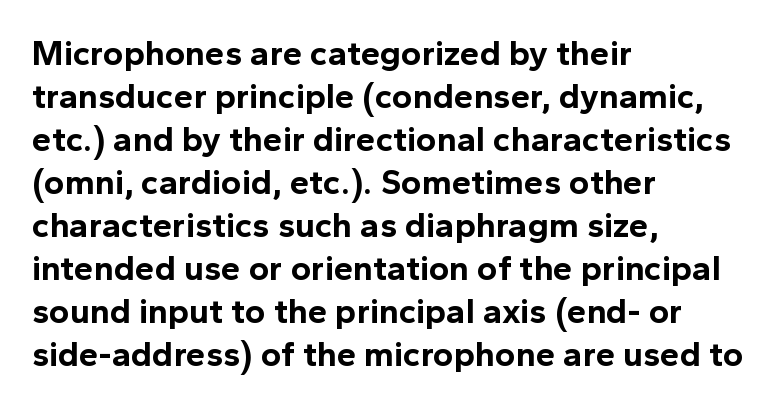
The letters are bold, with thick, heavy strokes. The tracking reads as untouched default to a designer's eye. The lettering stays uniformly vertical, giving the passage a roman look. The words here are not underlined. Note the varied advance widths — an 'i' is clearly narrower than an 'm'. These lines are composed in type without serifs.
